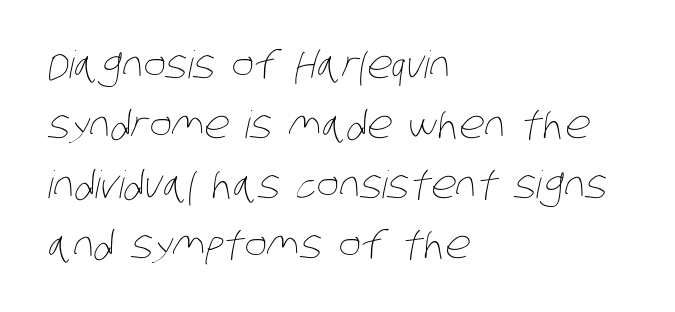
These lines are rendered in a variable-pitch font. Summary of vertical rhythm: regular, with standard interline spacing. Tracking here is standard; glyphs follow each other at the usual distance. The glyphs are unaccompanied by any horizontal stroke below them. This is not heavy type; no bold has been used.
